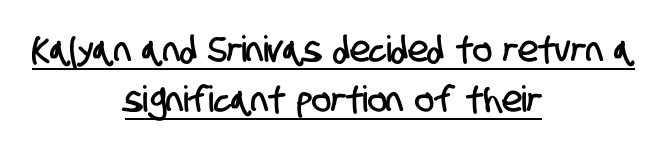
The image shows 36 px condensed sans-serif type; set centered, normal line spacing (1.39x), normal letter spacing, underlined; low stroke contrast and a large x-height.
